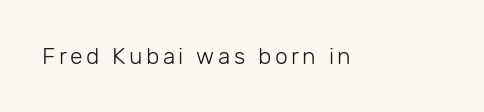
Q: Is the text bold? A: No.
Q: Is the text italic (slanted)? A: No, it is upright.
Q: Is the text underlined? A: No.
